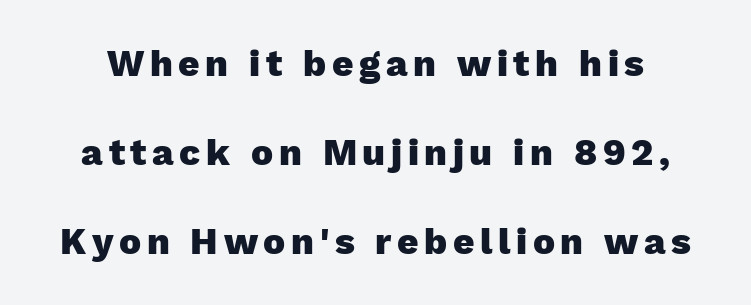
{"serif": "no", "italic": "no", "bold": "yes", "weight": "heavy", "width": "normal", "stroke_contrast": "low", "x_height": "medium", "monospaced": "no", "underline": "no", "line_spacing": "loose", "line_spacing_ratio": 2.41, "glyph_px": 37}
